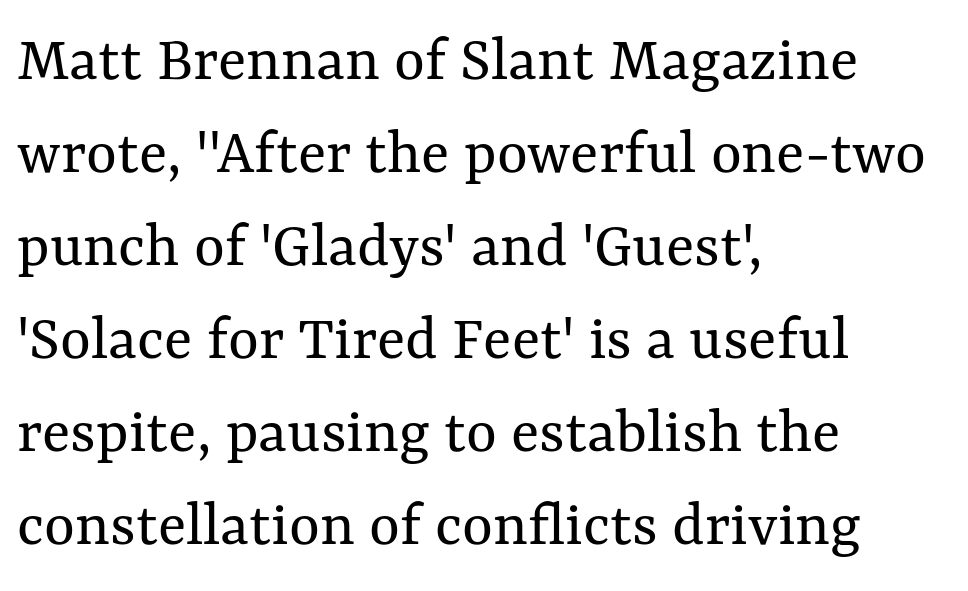
Q: Is the text bold? A: No.
Q: Is the text italic (slanted)? A: No, it is upright.
Q: Is the text underlined? A: No.
Q: How is the paragraph aligned? A: Left-aligned.
Q: Is the spacing between letters normal or unusually wide? A: Normal.
Q: Is the spacing between lines tight, normal or loose? A: Normal.
Q: Width (condensed, normal, or wide)? A: Normal.
Q: Stroke contrast? A: Medium.
Q: x-height? A: Medium.
Q: Monospaced? A: No.
